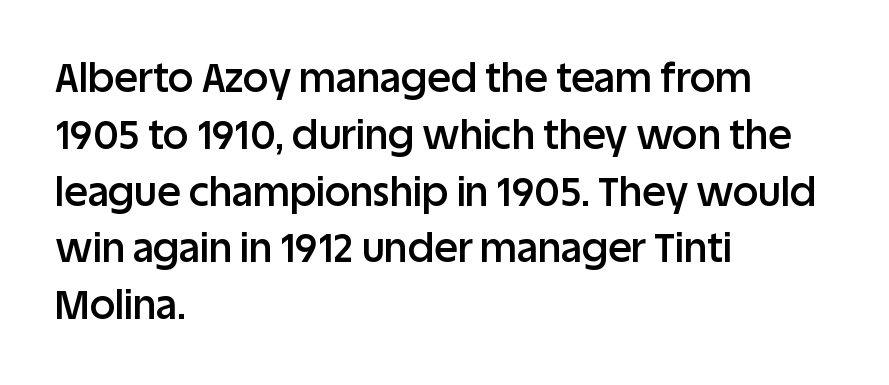
The image shows 40 px semibold sans-serif type, upright; set left-aligned, normal line spacing (1.42x), normal letter spacing, not underlined; low stroke contrast and a large x-height.
